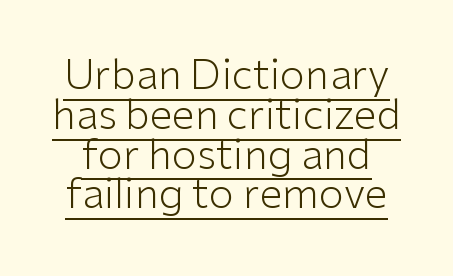
The image shows 41 px light sans-serif type, upright; set centered, tight line spacing (0.97x), normal letter spacing, underlined; low stroke contrast and a medium x-height.
